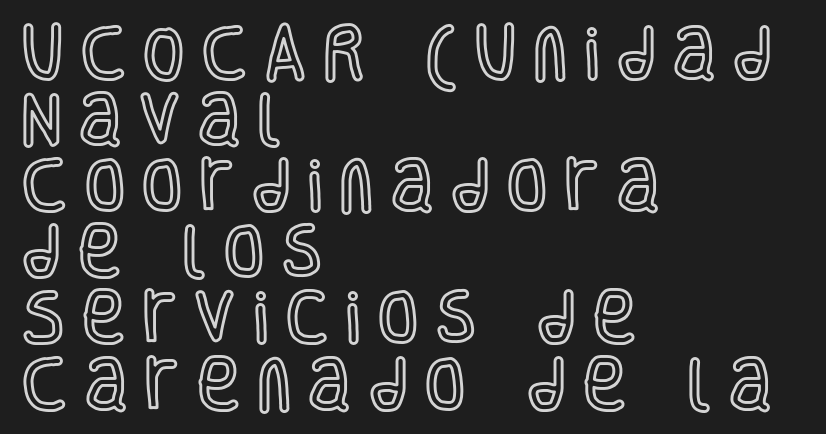
{"italic": "no", "width": "condensed", "x_height": "large", "monospaced": "no", "underline": "no", "align": "left", "line_spacing": "tight", "line_spacing_ratio": 1.14, "letter_spacing": "wide", "letter_spacing_em": 0.31, "glyph_px": 58}
